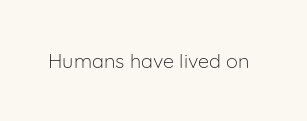
Posture: upright roman. Short note: letters normally spaced. The weight would be labelled regular, book, light, or lighter still. Lines of text with bare space underneath.
